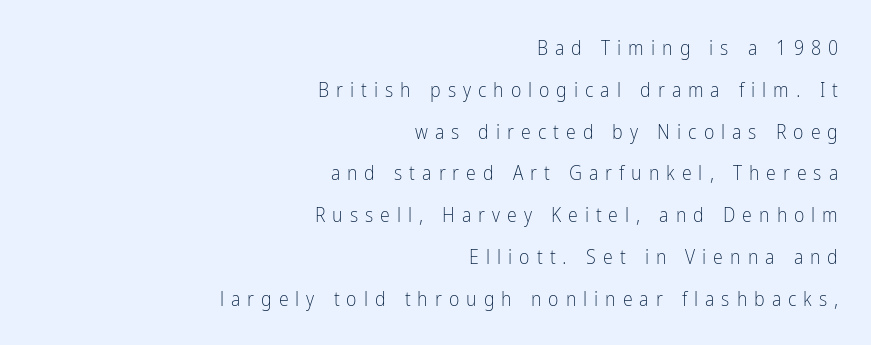
The image shows 20 px text type, upright; set right-aligned, loose line spacing (2.09x), unusually wide letter spacing (+0.35 em), not underlined.
